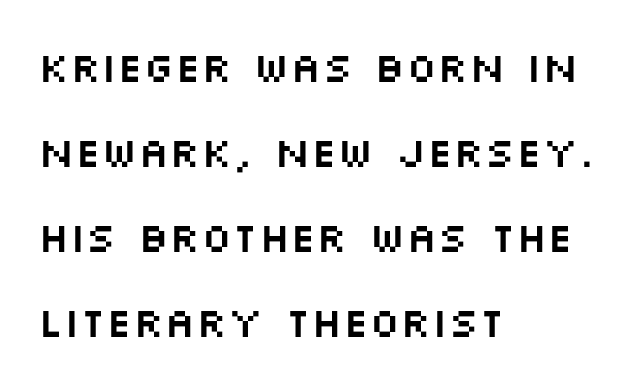
Does the copy run flush right? No — it runs flush left. Short note: letters normally spaced. Is this a fixed-width face? No — the glyphs have proportional, varying widths. What kind of face is this? One without serifs — a sans. Check under the words: just untouched page.
